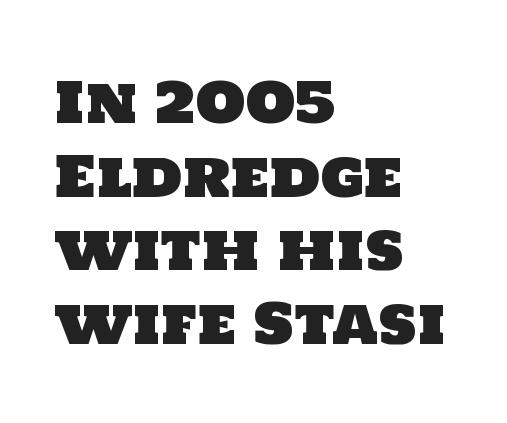
The image shows 57 px sans-serif type; set left-aligned, normal line spacing (1.29x), normal letter spacing, not underlined; low stroke contrast and a large x-height.
